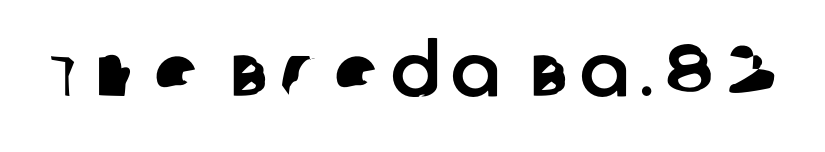
Q: Is the typeface a serif or a sans-serif typeface? A: Sans-serif.
Q: Is the text underlined? A: No.
Q: Width (condensed, normal, or wide)? A: Normal.
Q: Stroke contrast? A: Low.
Q: x-height? A: Large.
Q: Monospaced? A: No.
